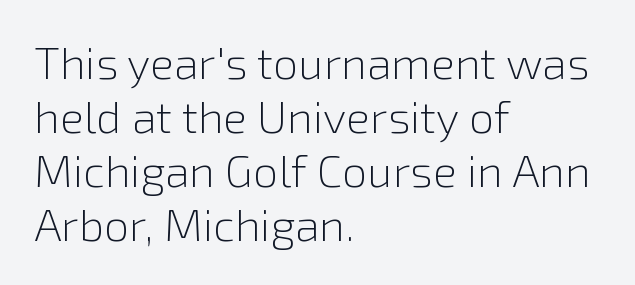
The image shows 45 px light sans-serif type, upright; set left-aligned, line spacing 1.2x, normal letter spacing, not underlined; low stroke contrast and a medium x-height.
